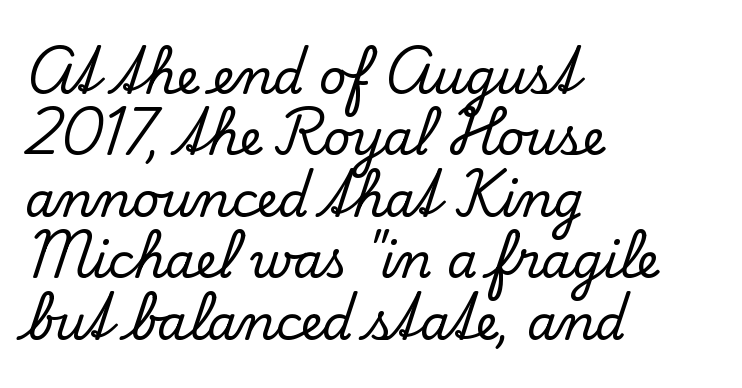
{"serif": "yes", "width": "normal", "stroke_contrast": "low", "x_height": "small", "monospaced": "no", "underline": "no", "align": "left", "line_spacing": "normal", "line_spacing_ratio": 1.28, "letter_spacing": "normal", "letter_spacing_em": 0.0, "glyph_px": 48}
